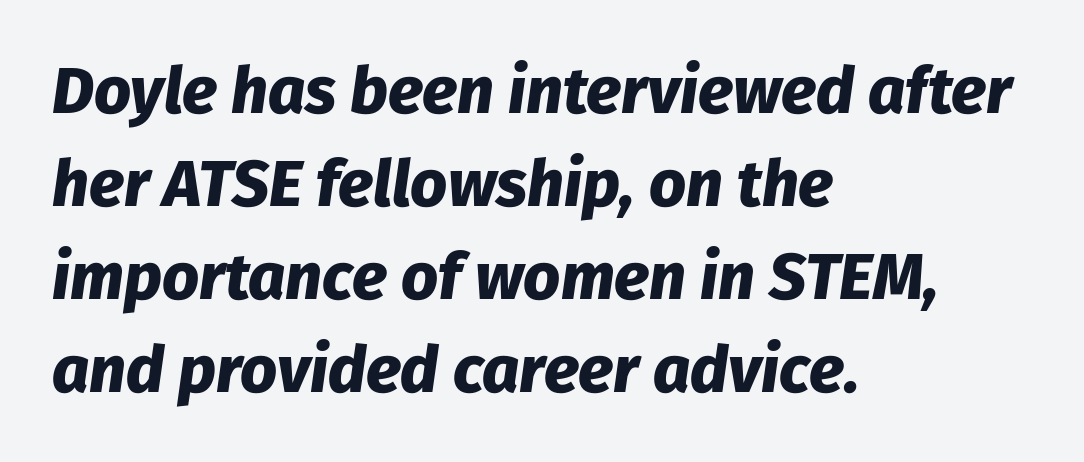
Q: Is the text bold? A: Yes.
Q: Is the text italic (slanted)? A: Yes, it leans right by about 8 degrees.
Q: Is the text underlined? A: No.
Q: How is the paragraph aligned? A: Left-aligned.
Q: Is the spacing between letters normal or unusually wide? A: Normal.
Q: Is the spacing between lines tight, normal or loose? A: Normal.
Q: Width (condensed, normal, or wide)? A: Normal.
Q: Stroke contrast? A: Low.
Q: x-height? A: Medium.
Q: Monospaced? A: No.
